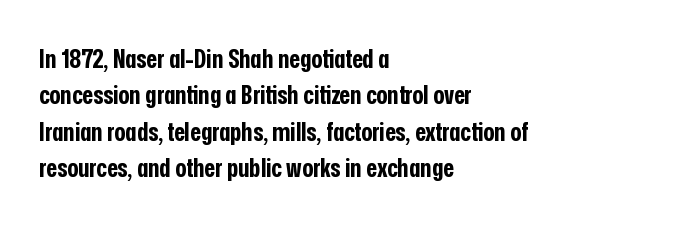
Q: Is the text bold? A: Yes.
Q: Is the text italic (slanted)? A: No, it is upright.
Q: Is the text underlined? A: No.
Q: How is the paragraph aligned? A: Left-aligned.
Q: Is the spacing between letters normal or unusually wide? A: Normal.
Q: Is the spacing between lines tight, normal or loose? A: Normal.
